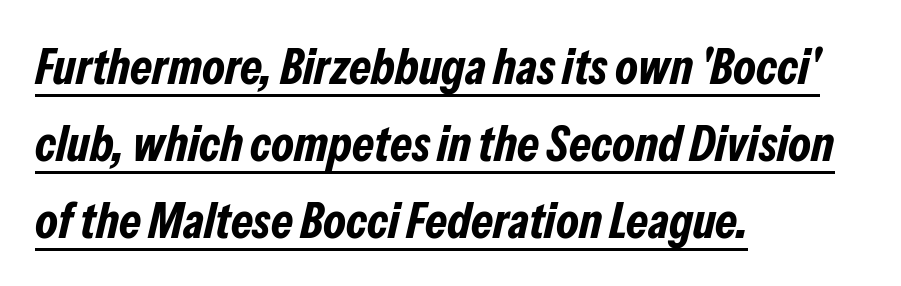
{"italic": "yes", "lean": "right", "slant_degrees": 13, "bold": "yes", "weight": "bold", "width": "condensed", "stroke_contrast": "low", "x_height": "medium", "monospaced": "no", "underline": "yes", "align": "left", "line_spacing": "normal", "line_spacing_ratio": 1.54, "letter_spacing": "normal", "letter_spacing_em": 0.0, "glyph_px": 50}
